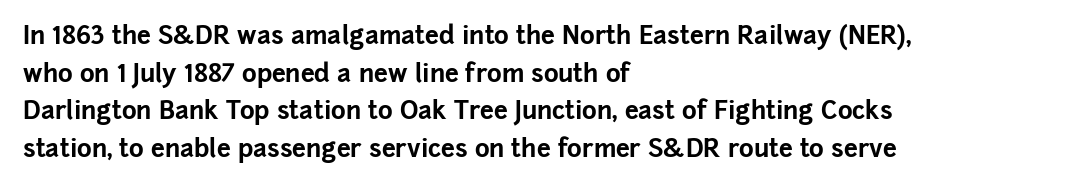
The image shows 25 px bold type, upright; set left-aligned, normal line spacing (1.51x), normal letter spacing, not underlined.
